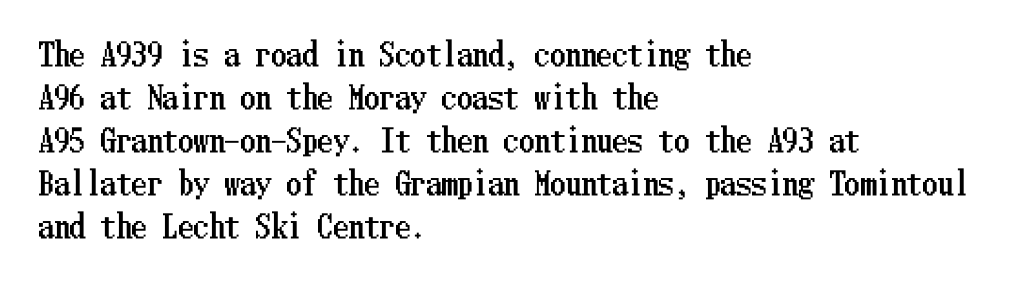
The image shows 31 px condensed type, upright; set left-aligned, normal line spacing (1.39x), normal letter spacing, not underlined; low stroke contrast and a medium x-height.
